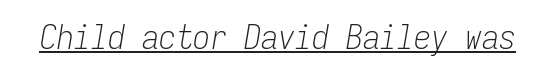
The image shows 34 px light, condensed type, italic (leaning right), monospaced; set normal letter spacing, underlined; low stroke contrast and a medium x-height.
